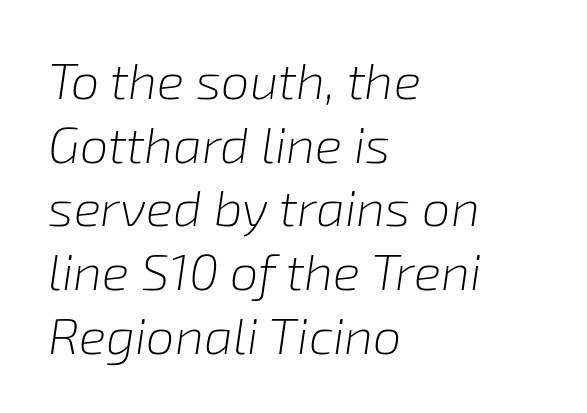
The area under the type is left untouched. Rendered with sloped, italic letterforms. Successive baselines arrive at the customary interval. No heavy texture on the line: the type isn't bold. The typesetter chose a ragged-right arrangement here. The type is set solid horizontally, with unmodified tracking.
